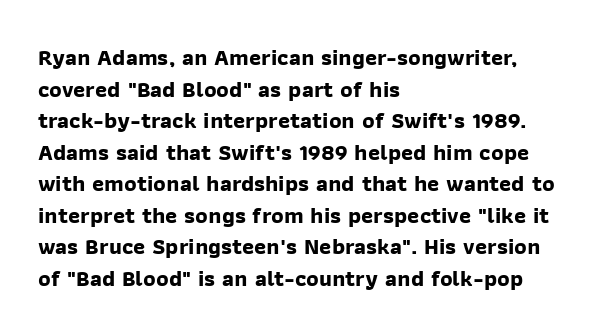
How are the letters spaced? Ordinarily, with no added tracking. Lines of text with bare space underneath. Casual observation: everything's shoved over to the left. Notice how thick the strokes are: this is what a full bold looks like.
